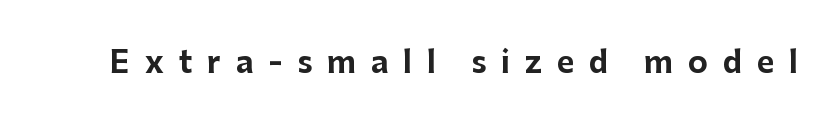
The image shows 30 px bold sans-serif type, upright; set unusually wide letter spacing (+0.49 em), not underlined; low stroke contrast and a medium x-height.
